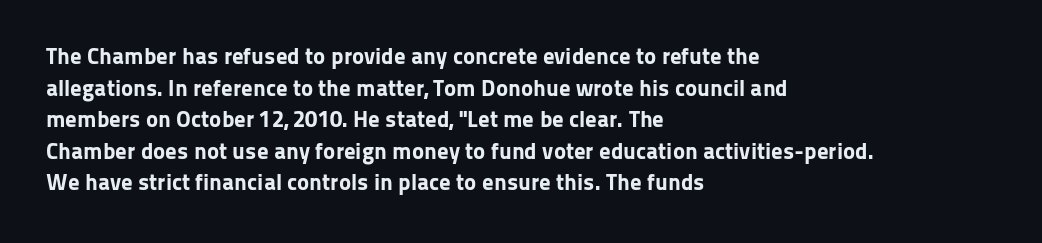
Q: Is the text bold? A: Yes.
Q: Is the text italic (slanted)? A: No, it is upright.
Q: Is the text underlined? A: No.
Q: How is the paragraph aligned? A: Left-aligned.
Q: Is the spacing between letters normal or unusually wide? A: Normal.
Q: Is the spacing between lines tight, normal or loose? A: Normal.
